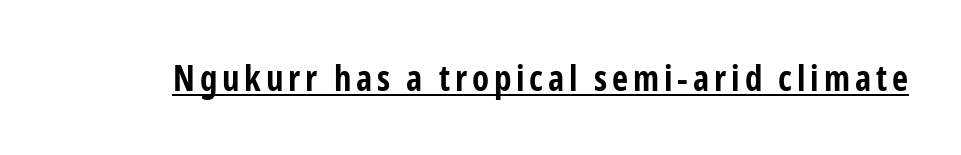
Weight: bold. Character widths vary here, with narrow letters taking less room than wide ones. You can tell it's not italic because the verticals are truly vertical. Note: no serifs on the glyphs. This is underlined copy, the kind a proofreader might mark for attention.
